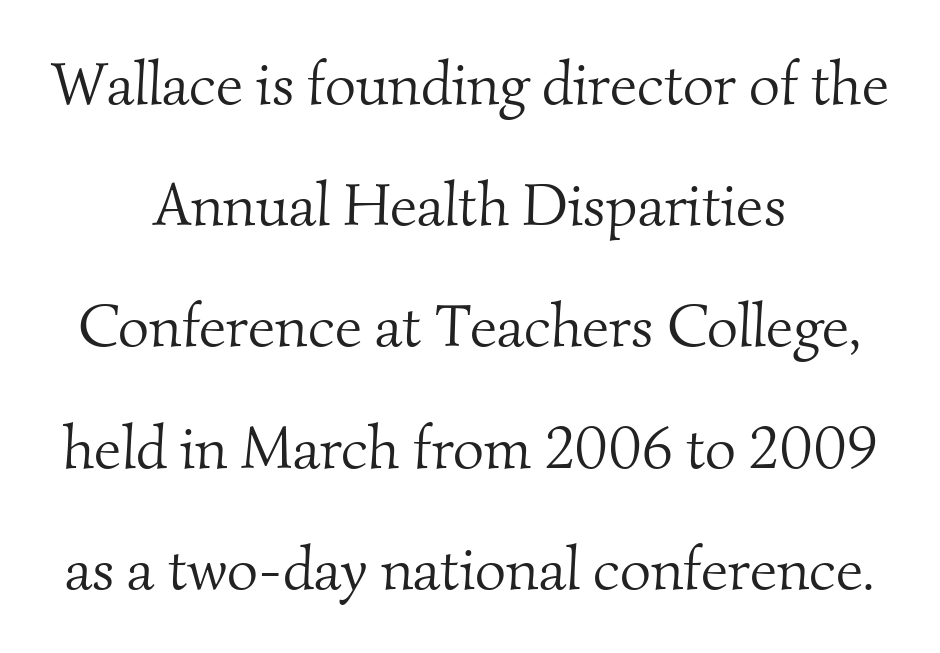
{"serif": "yes", "bold": "no", "weight": "light", "width": "normal", "stroke_contrast": "medium", "x_height": "small", "monospaced": "no", "underline": "no", "align": "center", "line_spacing": "loose", "line_spacing_ratio": 2.02, "letter_spacing": "normal", "letter_spacing_em": 0.0, "glyph_px": 60}
